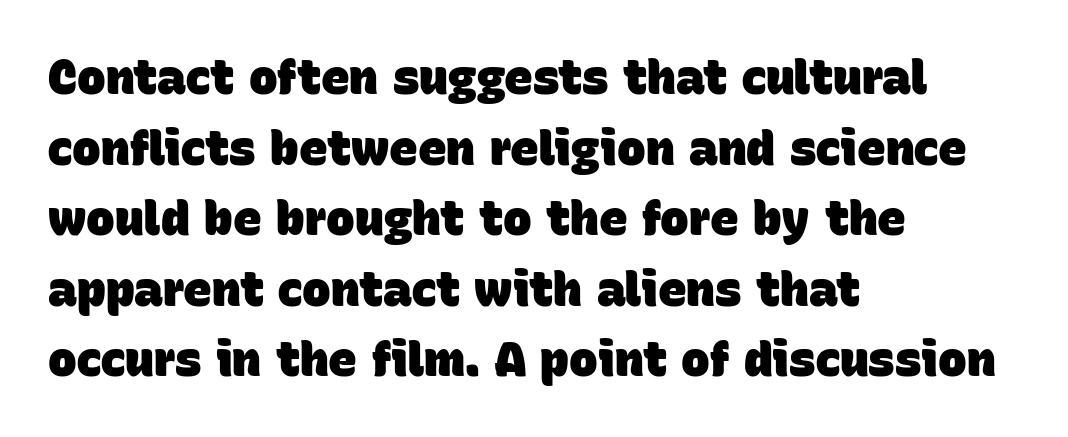
Words float on clear page, feet unadorned. These lines keep a tight, regular rhythm from letter to letter. The letters carry no serifs — their stems end cleanly without finishing strokes. The passage is arranged the way most books set body copy — flush left. Note the varied advance widths — an 'i' is clearly narrower than an 'm'. I'd describe the lettering as bold — thick and assertive.
